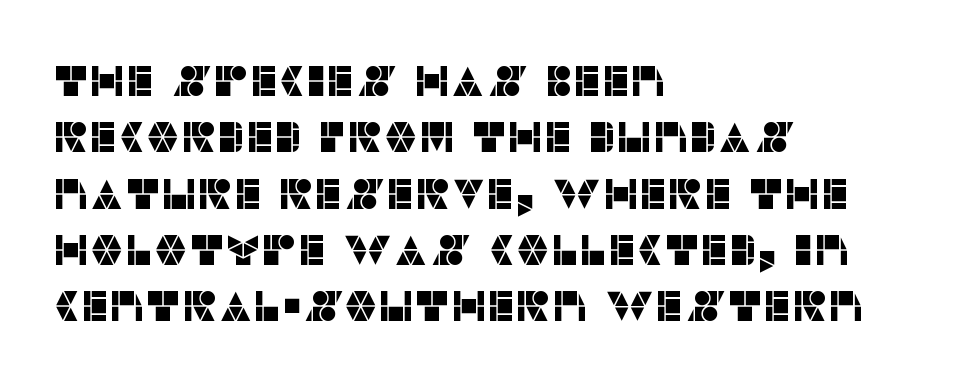
{"serif": "no", "italic": "no", "width": "normal", "stroke_contrast": "low", "x_height": "large", "monospaced": "no", "underline": "no", "align": "left", "line_spacing": "normal", "line_spacing_ratio": 1.31, "letter_spacing": "normal", "letter_spacing_em": 0.0, "glyph_px": 43}
